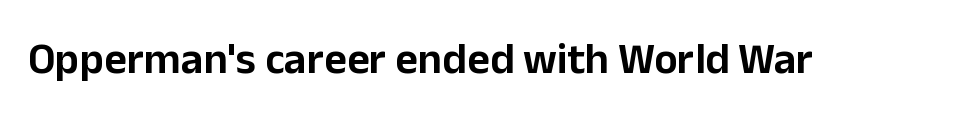
Q: Is the text italic (slanted)? A: No, it is upright.
Q: Is the typeface a serif or a sans-serif typeface? A: Sans-serif.
Q: Is the text underlined? A: No.
Q: Is the spacing between letters normal or unusually wide? A: Normal.
Q: Width (condensed, normal, or wide)? A: Normal.
Q: Stroke contrast? A: Low.
Q: x-height? A: Medium.
Q: Monospaced? A: No.
